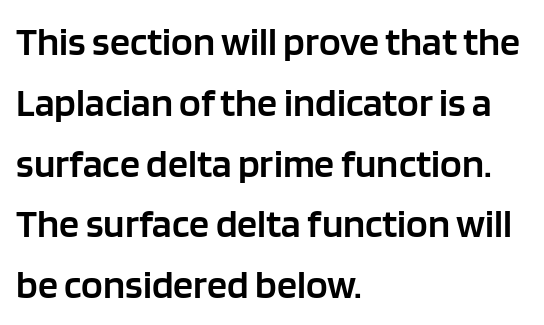
The image shows 40 px semibold sans-serif type, upright; set left-aligned, normal line spacing (1.52x), normal letter spacing, not underlined; low stroke contrast and a large x-height.
